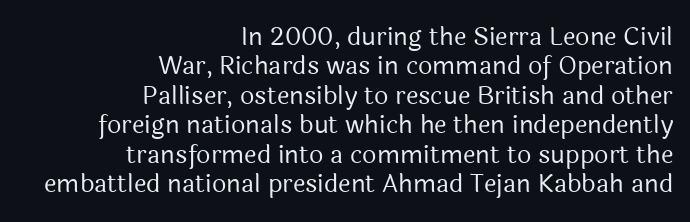
The image shows 25 px text type, upright; set right-aligned, line spacing 1.18x, normal letter spacing, not underlined.
